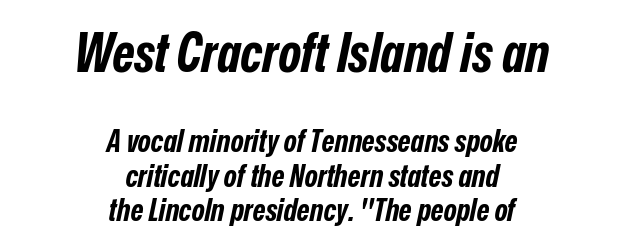
Heavy, bold letterforms. The specimen omits any rule beneath the text block's lines. If you folded the block vertically in half, each line would mirror itself in length. Standard letterfit; no display-style spreading of the glyphs. There's an unmistakable incline to the writing here. The vertical gap from one line to the next is small.
